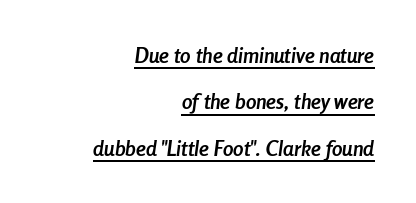
The image shows 21 px bold type, italic (leaning right); set right-aligned, loose line spacing (2.21x), normal letter spacing, underlined.
